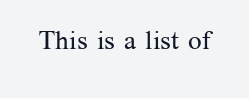
Has an underline been added? It has not. The type is set solid horizontally, with unmodified tracking. The characters are drawn with everyday or finer stroke widths. Every character sits straight up, as roman type does.
